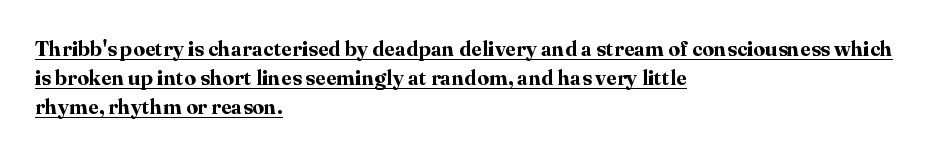
Q: Is the text bold? A: Yes.
Q: Is the text italic (slanted)? A: No, it is upright.
Q: Is the text underlined? A: Yes.
Q: How is the paragraph aligned? A: Left-aligned.
Q: Is the spacing between letters normal or unusually wide? A: Normal.
Q: Is the spacing between lines tight, normal or loose? A: Normal.
